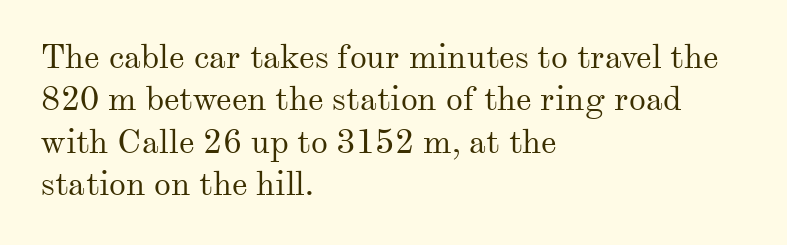
The passage is arranged the way most books set body copy — flush left. The horizontal fit of the characters is conventional and even. No letter is thick-stroked: the sample isn't bold. The lettering stays uniformly vertical, giving the passage a roman look. The glyphs in this specimen are seriffed. The block of text has a typical density, with ordinary space between rows.
